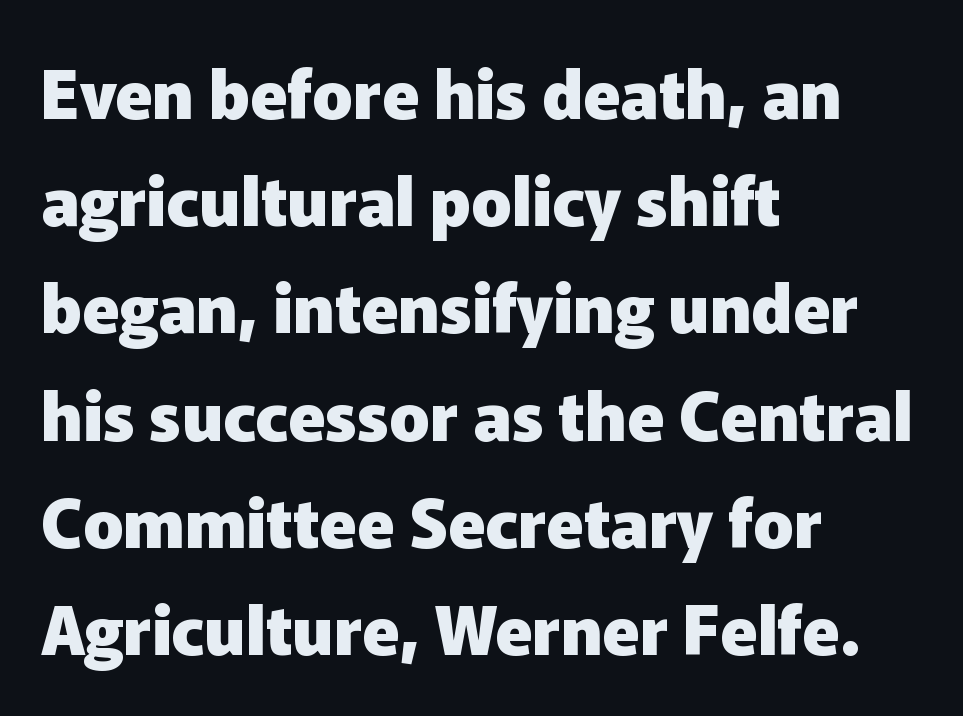
Unlike a traditional serif, this face leaves its strokes unadorned. Spacing between characters is what you'd get straight out of the box. Is there any slant? The stems are plumb. Normally led — the rows are evenly, conventionally spaced. Heft: maximum for text — a bold.
